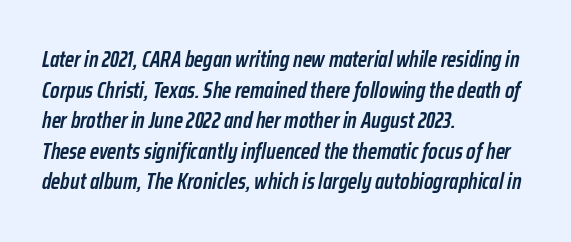
The ragged edge is on the right, which tells us the setting is flush left. This rendering features lettering with no underline. Is the type bold? Partly — it's a semibold, heavier than regular but not fully bold. Spacing between characters is what you'd get straight out of the box.
